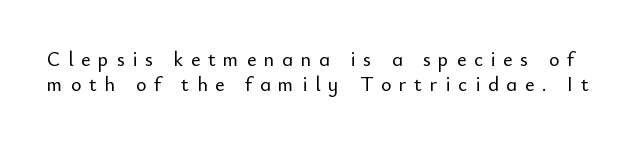
Vertical strokes here are truly vertical. Anything drawn beneath the words? Only blank space. Summary of vertical rhythm: regular, with standard interline spacing. In terms of letterspacing, this is a distinctly airy, spread setting.
